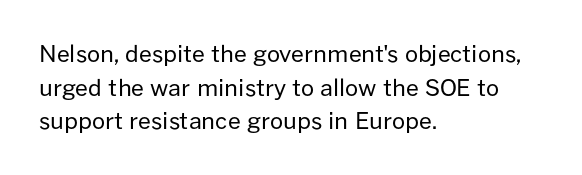
What stands out about the letter spacing? Nothing — it is the standard amount. Type without underlining. You can tell it's not italic because the verticals are truly vertical. Is there much room between lines? A standard amount, neither cramped nor airy.
